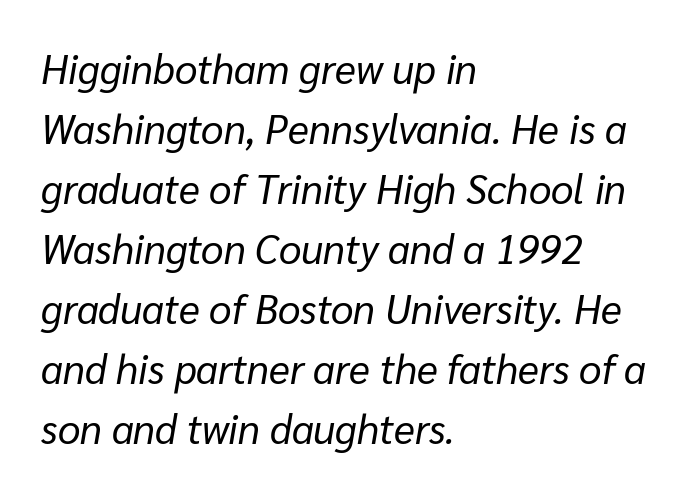
{"italic": "yes", "lean": "right", "slant_degrees": 10, "bold": "no", "weight": "regular", "width": "normal", "stroke_contrast": "low", "x_height": "medium", "monospaced": "no", "underline": "no", "align": "left", "line_spacing": "normal", "line_spacing_ratio": 1.5, "letter_spacing": "normal", "letter_spacing_em": 0.0, "glyph_px": 40}
